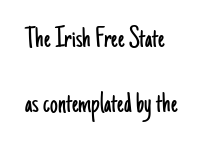
How are the letters spaced? Ordinarily, with no added tracking. One-word summary of the alignment: left. Leading: increased. Notice how the stems are strictly vertical — no italics here. Honestly, there is no underline to notice here at all.
